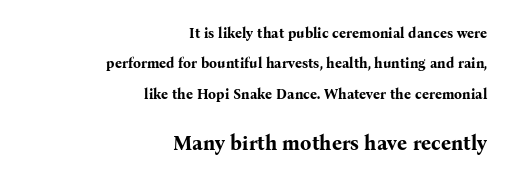
Only glyphs here, with clear space below each row. Reading top to bottom, the characters get bigger at the block break. Summary of weight: heavy, a full bold. Do the letters lean? They stand straight.
